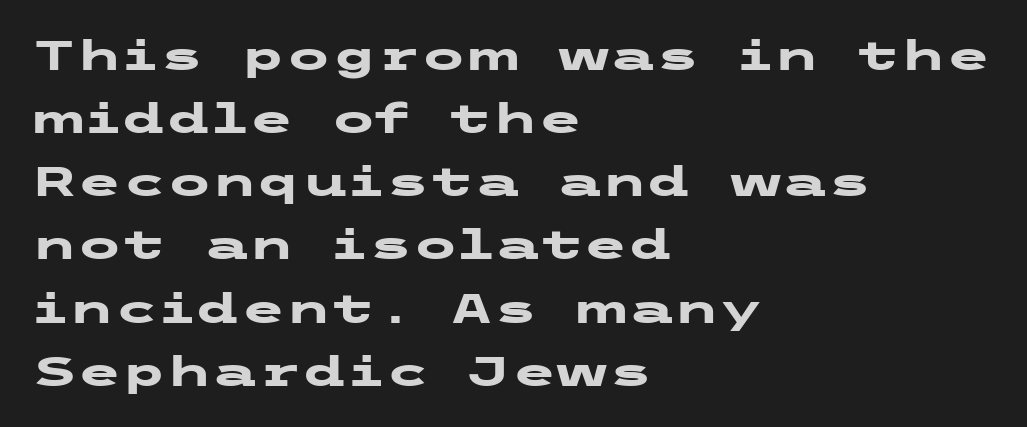
{"serif": "no", "italic": "no", "bold": "yes", "weight": "heavy", "width": "wide", "stroke_contrast": "low", "x_height": "medium", "underline": "no", "align": "left", "line_spacing": "normal", "line_spacing_ratio": 1.54, "letter_spacing": "normal", "letter_spacing_em": 0.0, "glyph_px": 41}
